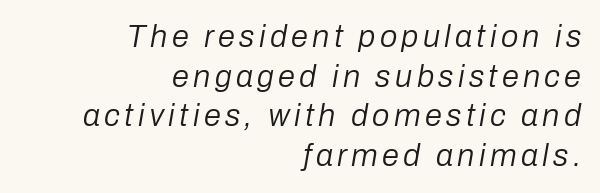
{"italic": "yes", "lean": "right", "slant_degrees": 10, "bold": "no", "weight": "regular", "width": "normal", "stroke_contrast": "low", "x_height": "medium", "monospaced": "no", "underline": "no", "align": "right", "line_spacing": "normal", "line_spacing_ratio": 1.28, "glyph_px": 31}
